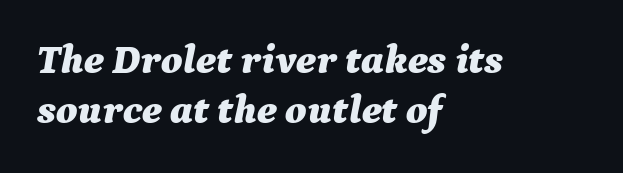
{"italic": "yes", "lean": "right", "slant_degrees": 9, "bold": "yes", "weight": "bold", "width": "normal", "stroke_contrast": "medium", "x_height": "medium", "monospaced": "no", "underline": "no", "align": "left", "line_spacing_ratio": 1.22, "letter_spacing": "normal", "letter_spacing_em": 0.0, "glyph_px": 41}
